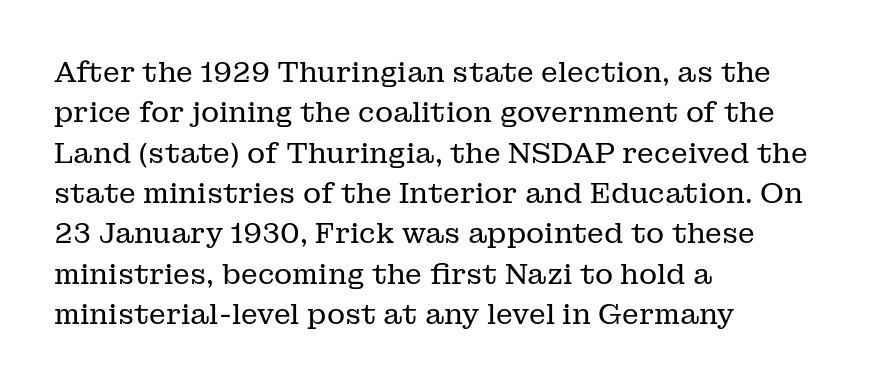
The image shows 28 px regular-weight serif type, upright; set left-aligned, normal line spacing (1.44x), normal letter spacing, not underlined; low stroke contrast and a medium x-height.
